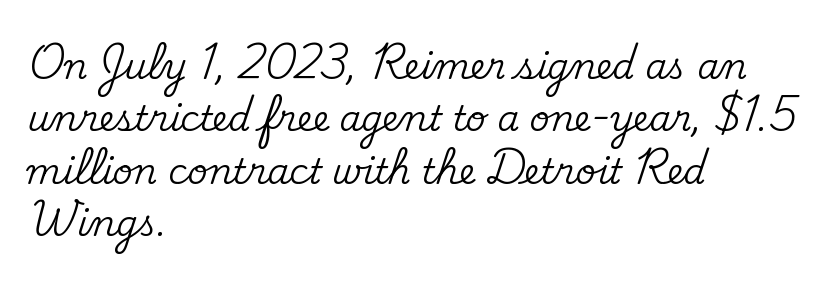
{"width": "normal", "stroke_contrast": "medium", "x_height": "small", "monospaced": "no", "underline": "no", "align": "left", "line_spacing": "normal", "line_spacing_ratio": 1.5, "letter_spacing": "normal", "letter_spacing_em": 0.0, "glyph_px": 35}
